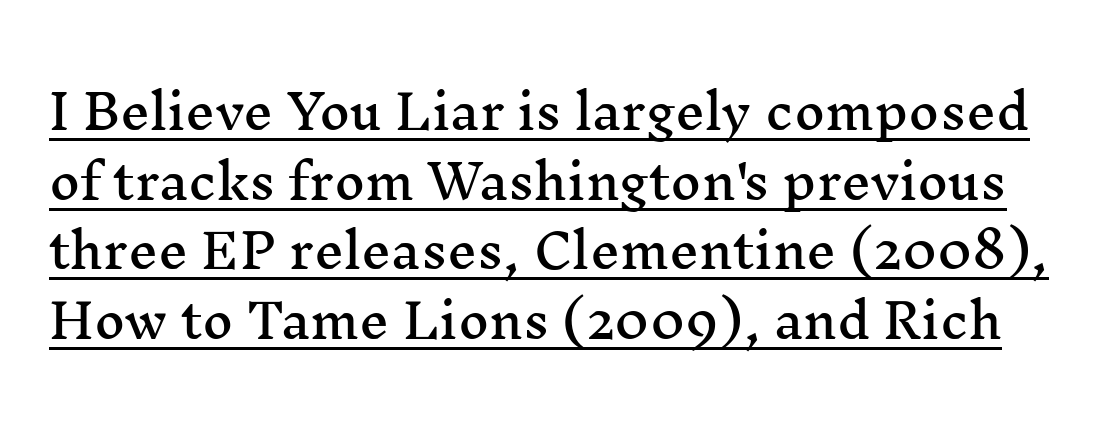
{"serif": "yes", "italic": "no", "width": "wide", "stroke_contrast": "medium", "x_height": "medium", "monospaced": "no", "underline": "yes", "line_spacing": "normal", "line_spacing_ratio": 1.48, "letter_spacing": "normal", "letter_spacing_em": 0.0, "glyph_px": 47}
